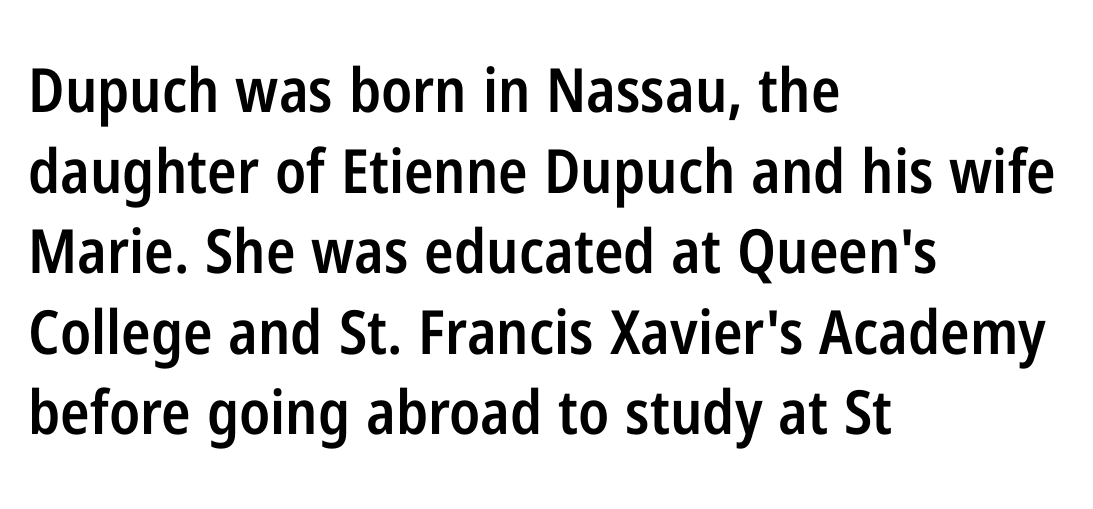
Each letter's strokes conclude bluntly, with no projecting serifs. Glyph-to-glyph distance matches everyday printed text. Typographic density is moderately raised because the face is semibold. You could not count columns in this text — the font is proportionally spaced. Line spacing here is normal. Is there any slant? The stems are plumb.
